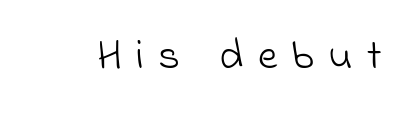
The image shows 43 px light sans-serif type; set unusually wide letter spacing (+0.33 em), not underlined; low stroke contrast and a small x-height.
